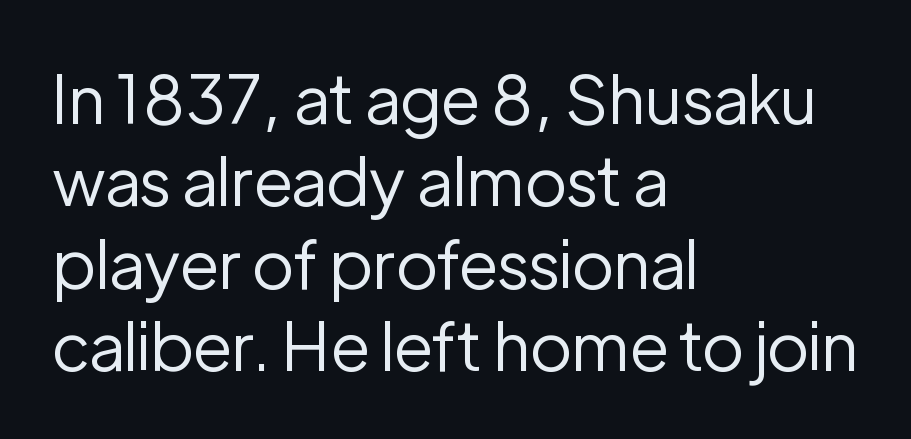
The image shows 67 px regular-weight sans-serif type, upright; set left-aligned, line spacing 1.23x, normal letter spacing, not underlined; low stroke contrast and a medium x-height.
